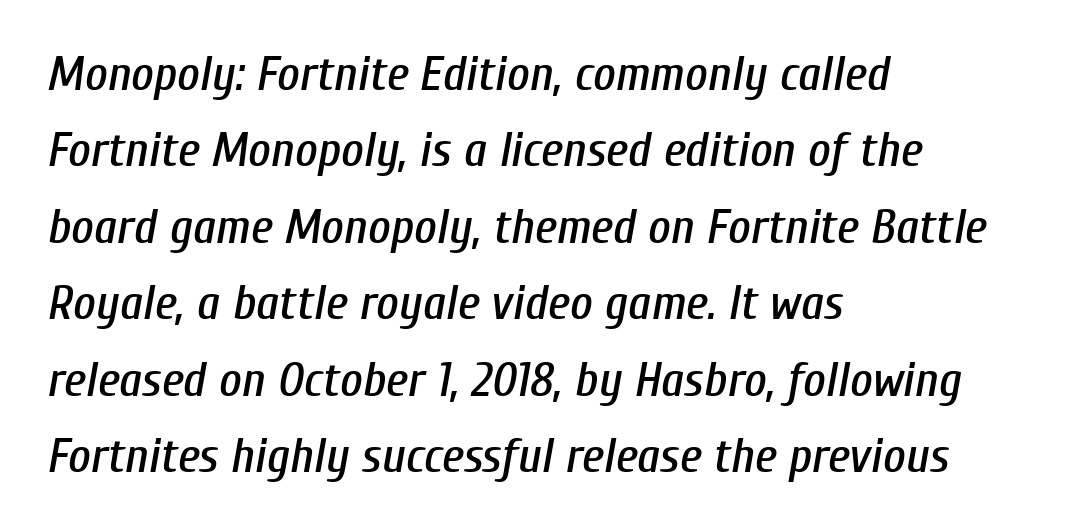
{"italic": "yes", "lean": "right", "slant_degrees": 10, "width": "condensed", "stroke_contrast": "low", "x_height": "medium", "monospaced": "no", "underline": "no", "align": "left", "line_spacing": "normal", "line_spacing_ratio": 1.56, "letter_spacing": "normal", "letter_spacing_em": 0.0, "glyph_px": 49}
